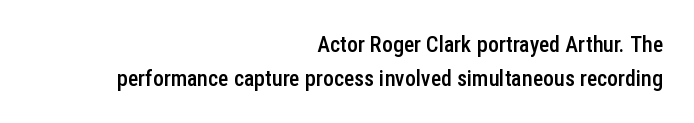
The image shows 22 px text type, upright; set right-aligned, normal line spacing (1.54x), normal letter spacing, not underlined.
